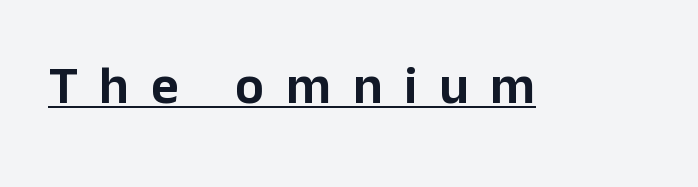
There is plenty of visible air inserted between adjacent glyphs. Note the varied advance widths — an 'i' is clearly narrower than an 'm'. A rule runs beneath these lines of type. A roman cut, with each character standing at attention. Type style note: lacks serifs.
